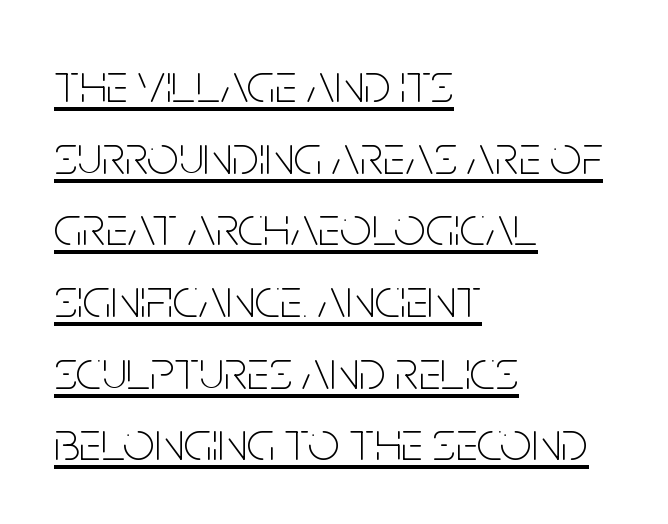
The image shows 56 px thin, condensed sans-serif type, upright; set left-aligned, normal line spacing (1.28x), normal letter spacing, underlined; low stroke contrast and a large x-height.
